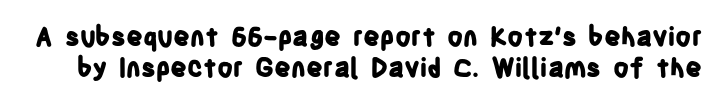
{"italic": "no", "bold": "yes", "underline": "no", "line_spacing_ratio": 1.21, "letter_spacing": "normal", "letter_spacing_em": 0.0, "glyph_px": 26}
